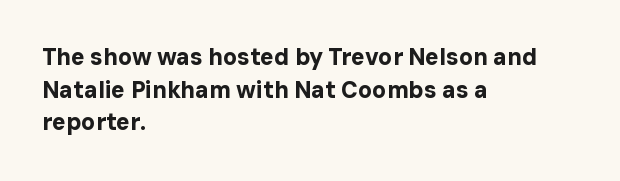
The image shows 23 px bold type, upright; set left-aligned, normal line spacing (1.42x), normal letter spacing, not underlined.
